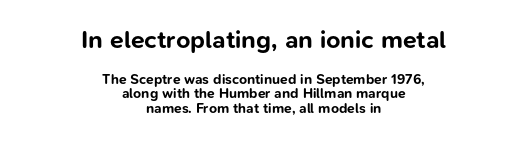
Q: Is the text bold? A: Yes.
Q: Is the text italic (slanted)? A: No, it is upright.
Q: Is the text underlined? A: No.
Q: How is the paragraph aligned? A: Centered.
Q: Is the spacing between letters normal or unusually wide? A: Normal.
Q: Is the spacing between lines tight, normal or loose? A: Tight.
Q: Which block of text is set in a larger size, the first (top) or the second (bottom)? A: The first (top) one.
